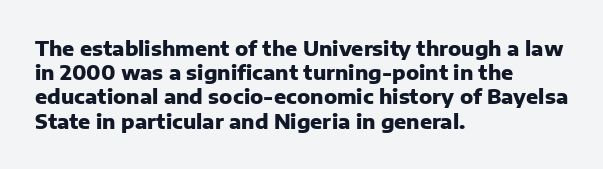
{"italic": "no", "bold": "yes", "underline": "no", "align": "left", "line_spacing_ratio": 1.21, "letter_spacing": "normal", "letter_spacing_em": 0.0, "glyph_px": 20}
